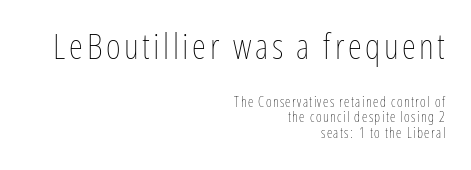
Q: Is the text bold? A: No.
Q: Is the text italic (slanted)? A: No, it is upright.
Q: Is the text underlined? A: No.
Q: How is the paragraph aligned? A: Right-aligned.
Q: Is the spacing between lines tight, normal or loose? A: Tight.
Q: Which block of text is set in a larger size, the first (top) or the second (bottom)? A: The first (top) one.
Q: Width (condensed, normal, or wide)? A: Condensed.
Q: Stroke contrast? A: Low.
Q: x-height? A: Medium.
Q: Monospaced? A: No.
